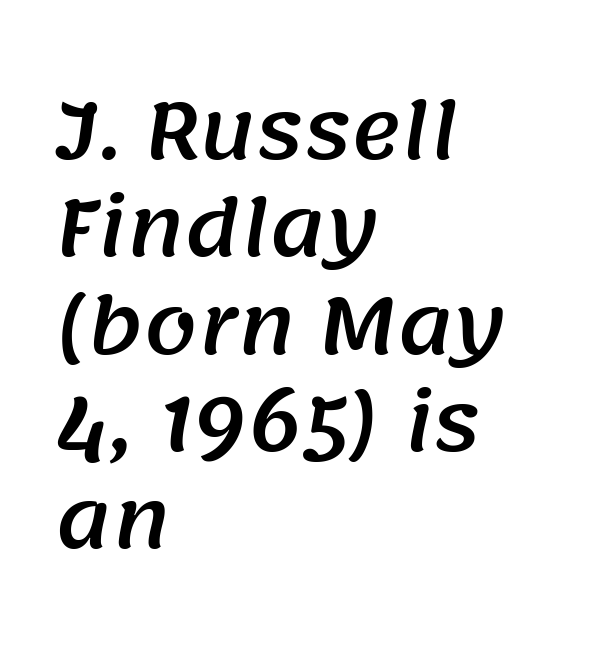
{"serif": "no", "width": "normal", "stroke_contrast": "medium", "x_height": "large", "monospaced": "no", "underline": "no", "align": "left", "line_spacing": "normal", "line_spacing_ratio": 1.28, "letter_spacing": "normal", "letter_spacing_em": 0.0, "glyph_px": 76}
